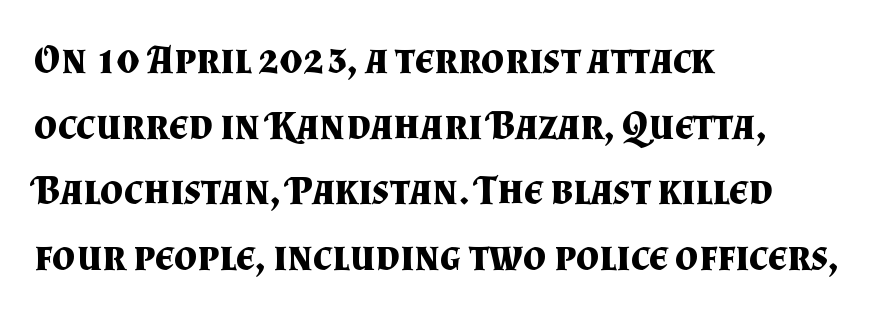
{"serif": "yes", "italic": "no", "bold": "yes", "weight": "bold", "width": "normal", "stroke_contrast": "medium", "x_height": "small", "monospaced": "no", "underline": "no", "align": "left", "line_spacing": "normal", "line_spacing_ratio": 1.6, "letter_spacing": "normal", "letter_spacing_em": 0.0, "glyph_px": 41}
